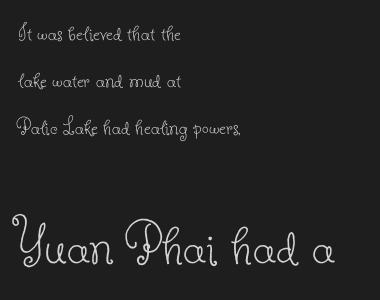
Letters have the restrained weight of plain body copy at most. Do the characters align in a grid? No, the font is proportional. Spacing between characters is what you'd get straight out of the box. The gap between lines stays unmarked. The rag falls on the right side of this text block.
